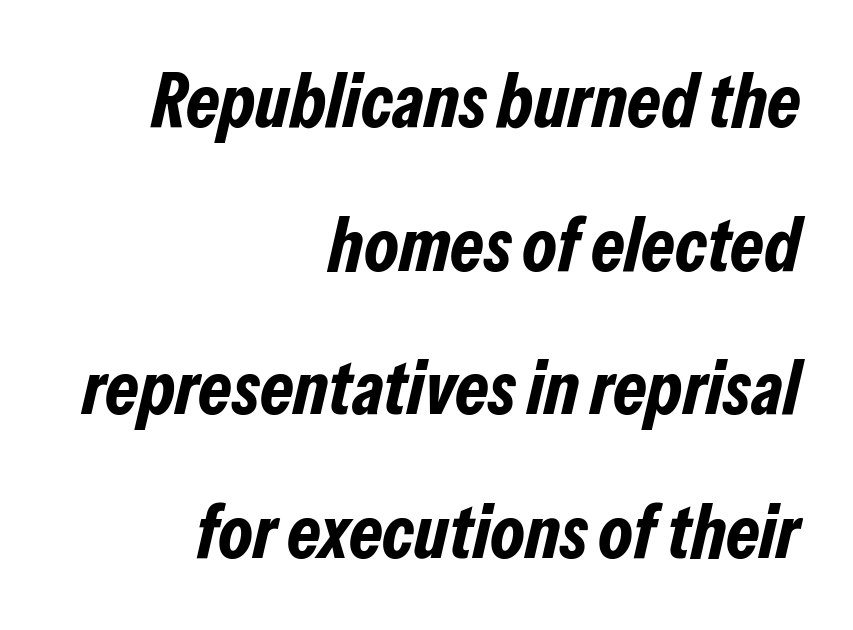
The image shows 76 px bold, condensed type, italic (leaning right); set right-aligned, line spacing 1.89x, normal letter spacing, not underlined; low stroke contrast and a medium x-height.
